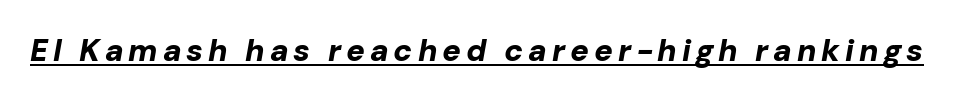
Q: Is the text bold? A: Yes.
Q: Is the text italic (slanted)? A: Yes, it leans right by about 10 degrees.
Q: Is the text underlined? A: Yes.
Q: Width (condensed, normal, or wide)? A: Normal.
Q: Stroke contrast? A: Low.
Q: x-height? A: Medium.
Q: Monospaced? A: No.
